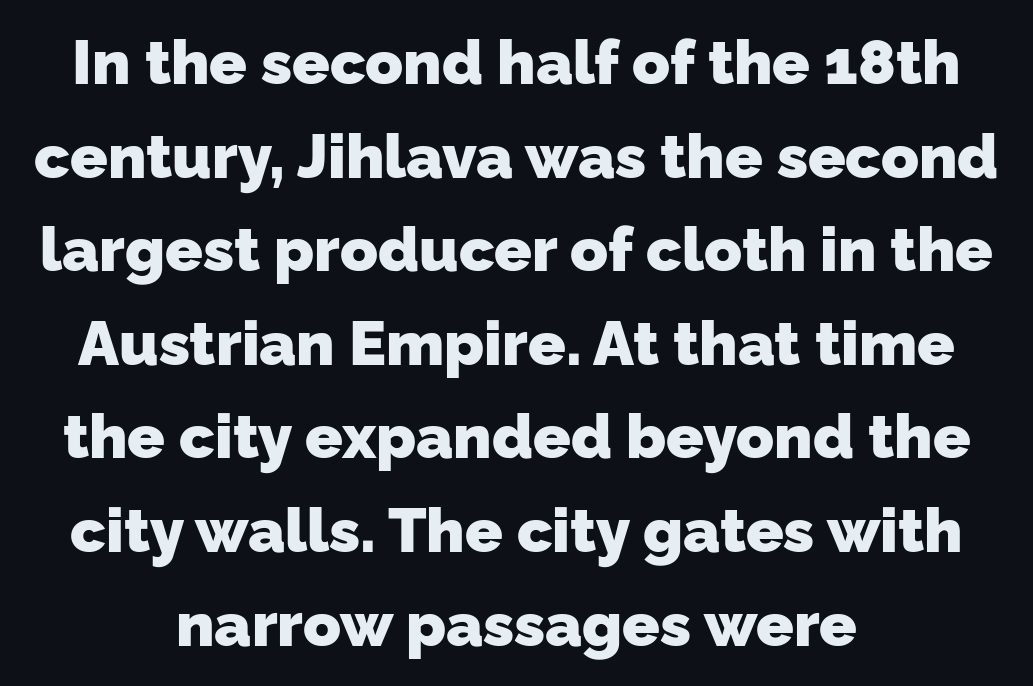
Q: Is the text bold? A: Yes.
Q: Is the typeface a serif or a sans-serif typeface? A: Sans-serif.
Q: Is the text underlined? A: No.
Q: How is the paragraph aligned? A: Centered.
Q: Is the spacing between letters normal or unusually wide? A: Normal.
Q: Is the spacing between lines tight, normal or loose? A: Normal.
Q: Width (condensed, normal, or wide)? A: Normal.
Q: Stroke contrast? A: Low.
Q: x-height? A: Medium.
Q: Monospaced? A: No.
